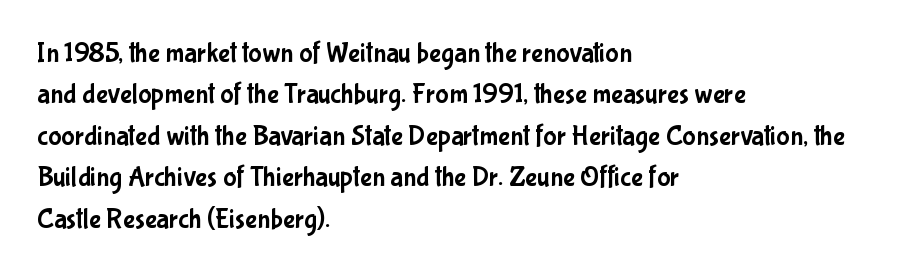
If you measured baseline to baseline, you'd find a middling distance. This is the regular roman posture of the typeface. The strip under each line holds only bare page. The rendering shows plain stroke endings on the letterforms — a sans-serif design. Here the designer chose a conventional face with non-uniform glyph widths. The passage shown has conventional tracking throughout.
